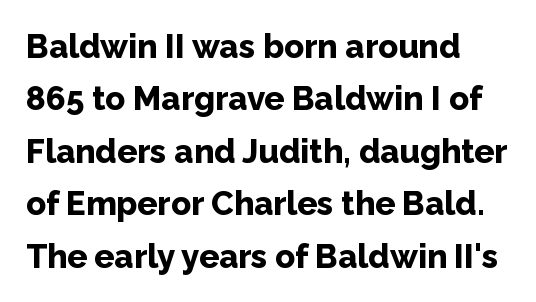
Q: Is the text bold? A: Yes.
Q: Is the text italic (slanted)? A: No, it is upright.
Q: Is the typeface a serif or a sans-serif typeface? A: Sans-serif.
Q: Is the text underlined? A: No.
Q: How is the paragraph aligned? A: Left-aligned.
Q: Is the spacing between letters normal or unusually wide? A: Normal.
Q: Is the spacing between lines tight, normal or loose? A: Normal.
Q: Width (condensed, normal, or wide)? A: Normal.
Q: Stroke contrast? A: Low.
Q: x-height? A: Medium.
Q: Monospaced? A: No.
